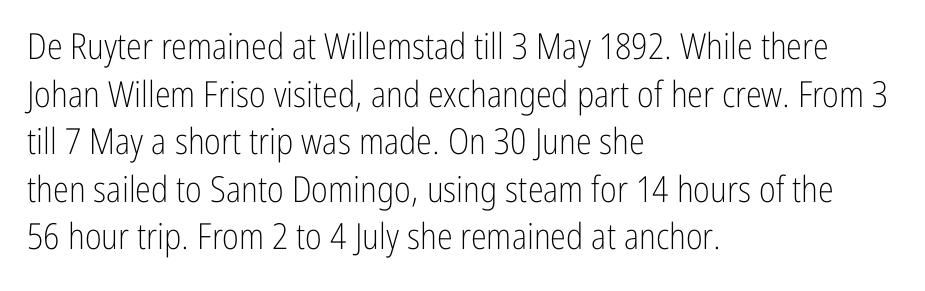
{"serif": "no", "italic": "no", "bold": "no", "weight": "light", "width": "condensed", "stroke_contrast": "low", "x_height": "medium", "monospaced": "no", "underline": "no", "align": "left", "line_spacing": "normal", "line_spacing_ratio": 1.32, "letter_spacing": "normal", "letter_spacing_em": 0.0, "glyph_px": 36}
